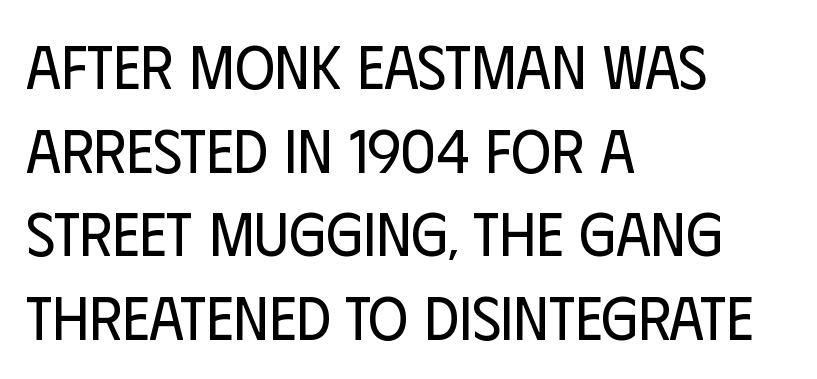
Q: Is the text bold? A: No.
Q: Is the text italic (slanted)? A: No, it is upright.
Q: Is the typeface a serif or a sans-serif typeface? A: Sans-serif.
Q: Is the text underlined? A: No.
Q: How is the paragraph aligned? A: Left-aligned.
Q: Is the spacing between letters normal or unusually wide? A: Normal.
Q: Is the spacing between lines tight, normal or loose? A: Normal.
Q: Width (condensed, normal, or wide)? A: Condensed.
Q: Stroke contrast? A: Low.
Q: x-height? A: Large.
Q: Monospaced? A: No.
